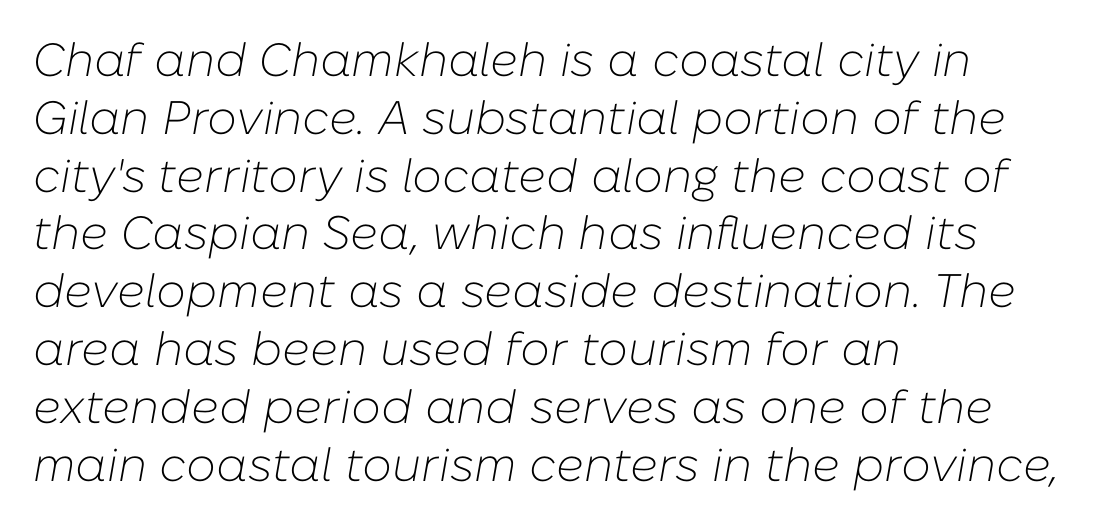
{"italic": "yes", "lean": "right", "slant_degrees": 10, "bold": "no", "weight": "light", "width": "normal", "stroke_contrast": "low", "x_height": "medium", "monospaced": "no", "underline": "no", "align": "left", "line_spacing_ratio": 1.23, "letter_spacing": "normal", "letter_spacing_em": 0.0, "glyph_px": 47}
